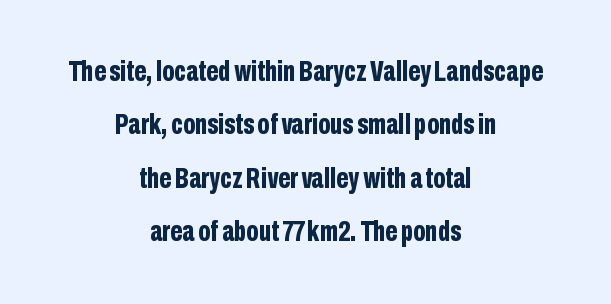
Character widths vary here, with narrow letters taking less room than wide ones. Casual observation: everything's sitting right in the middle. The rendering keeps characters at their native spacing. Heavy, bold letterforms.
